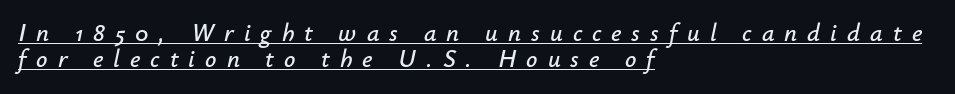
{"italic": "yes", "lean": "right", "slant_degrees": 12, "underline": "yes", "align": "left", "line_spacing": "tight", "line_spacing_ratio": 1.05, "letter_spacing": "wide", "letter_spacing_em": 0.4, "glyph_px": 25}
